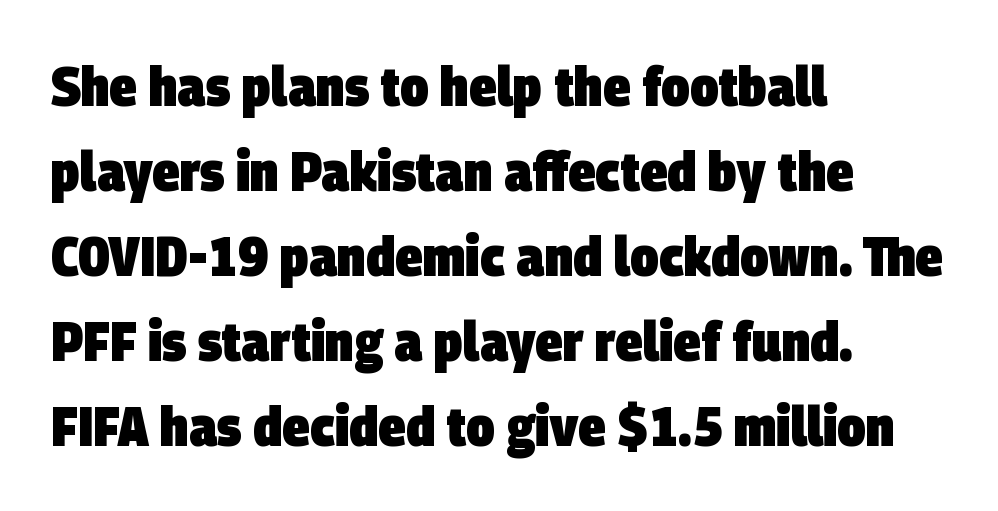
Q: Is the text bold? A: Yes.
Q: Is the typeface a serif or a sans-serif typeface? A: Sans-serif.
Q: Is the text underlined? A: No.
Q: How is the paragraph aligned? A: Left-aligned.
Q: Is the spacing between letters normal or unusually wide? A: Normal.
Q: Is the spacing between lines tight, normal or loose? A: Normal.
Q: Width (condensed, normal, or wide)? A: Condensed.
Q: Stroke contrast? A: Low.
Q: x-height? A: Large.
Q: Monospaced? A: No.
